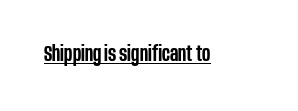
{"italic": "no", "bold": "semi", "underline": "yes", "letter_spacing": "normal", "letter_spacing_em": 0.0, "glyph_px": 21}
